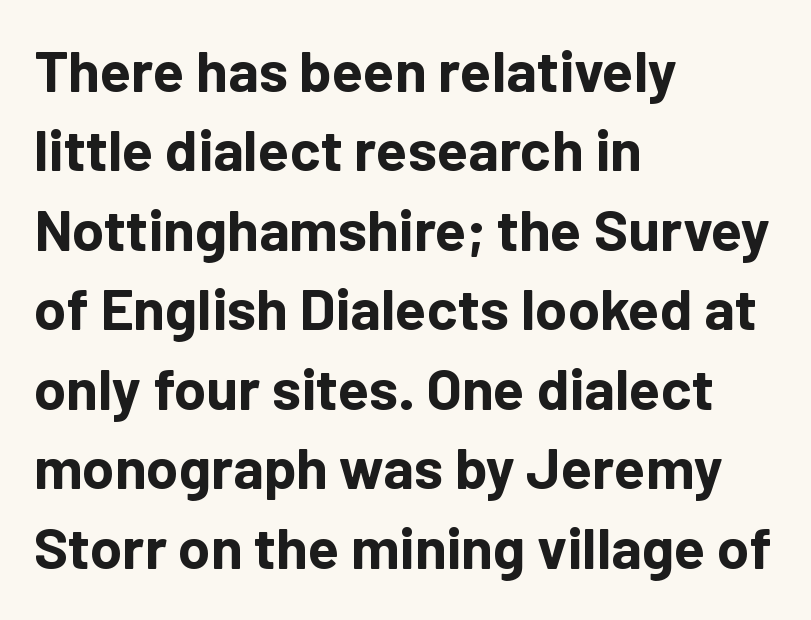
Spacing verdict: proportional, widths tailored to each character. Type style note: lacks serifs. Type without underlining. This sample is left-justified, so line endings fall wherever the words run out. A typesetter would call this leading conventional body-copy spacing. These lines were composed using upright roman letters.
